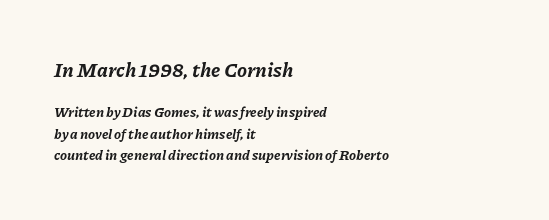
{"italic": "yes", "lean": "right", "slant_degrees": 11, "bold": "yes", "underline": "no", "align": "left", "line_spacing": "normal", "line_spacing_ratio": 1.55, "letter_spacing": "normal", "letter_spacing_em": 0.0, "larger_block": "first", "size_ratio": 1.43, "glyph_px": 20}
